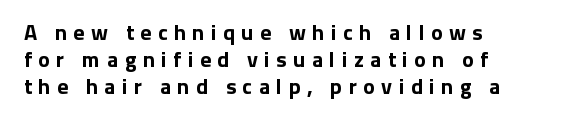
Every row of glyphs begins at an identical x-position on the left. Characters follow at a spacing far wider than the type designer built in. The typesetting leans heavy: a genuine bold. Letters rest on an invisible, unmarked baseline. Every stem runs plumb, perpendicular to the baseline.
